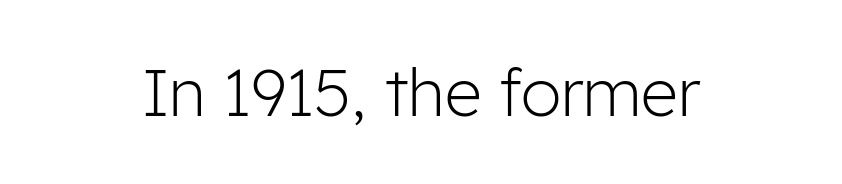
Grotesque or geometric, the face here clearly has no serifs. Character widths vary here, with narrow letters taking less room than wide ones. The typography opts for an upright posture over an oblique one. The words here are not underlined.
